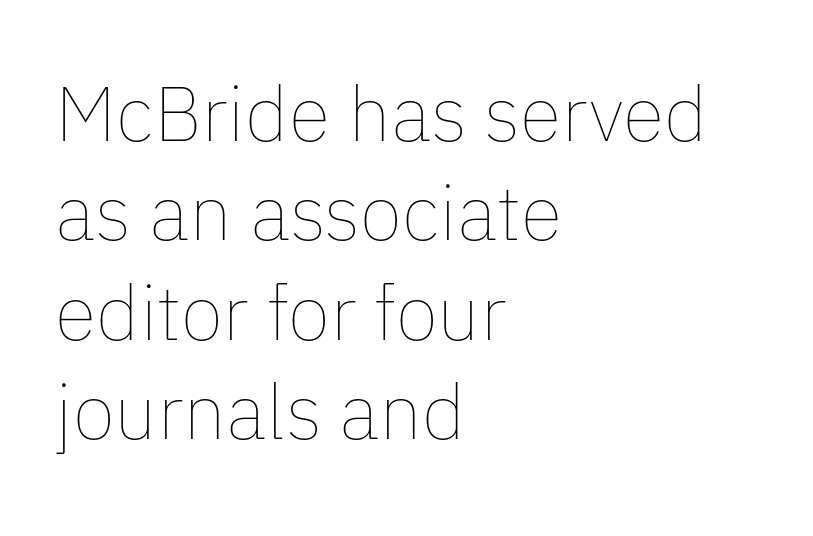
Unmarked baselines from the first word to the last. The ragged edge is on the right, which tells us the setting is flush left. Think of a printed novel: that variable character pitch is what you see here. Nobody touched the tracking dial on this one. Counters stay open thanks to moderate or lighter strokes. Leading matches the norm, producing a regular column.
